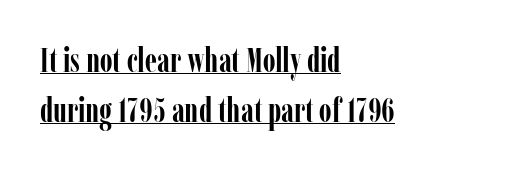
{"serif": "yes", "italic": "no", "bold": "yes", "weight": "semibold", "width": "condensed", "stroke_contrast": "low", "x_height": "medium", "monospaced": "no", "underline": "yes", "align": "left", "line_spacing": "normal", "line_spacing_ratio": 1.51, "letter_spacing": "normal", "letter_spacing_em": 0.0, "glyph_px": 33}
